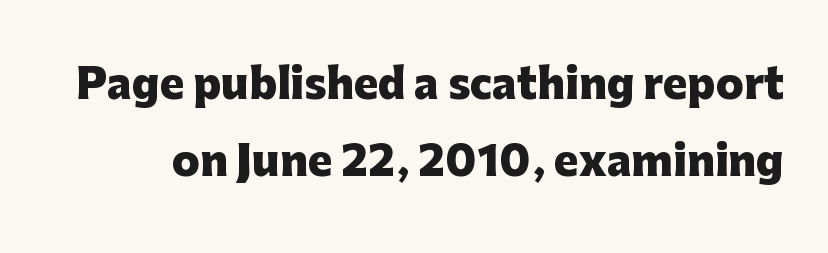
The image shows 41 px heavy sans-serif type, upright; set line spacing 1.87x, normal letter spacing, not underlined; low stroke contrast and a medium x-height.
